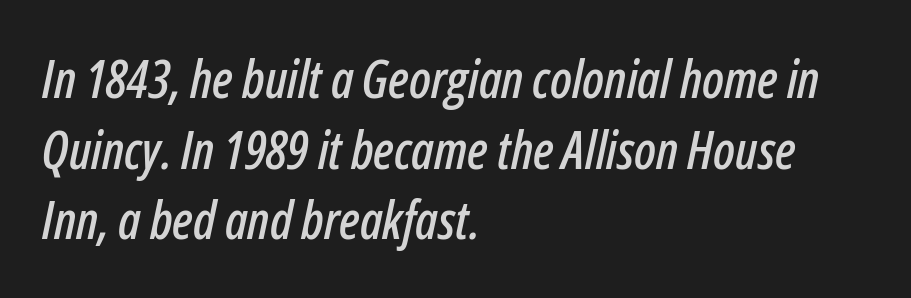
No word sits above an underline. These lines keep a tight, regular rhythm from letter to letter. These lines are rendered in a variable-pitch font. Leading matches the norm, producing a regular column. The specimen reads as italic at a glance. In CSS terms this would be text-align: left.
